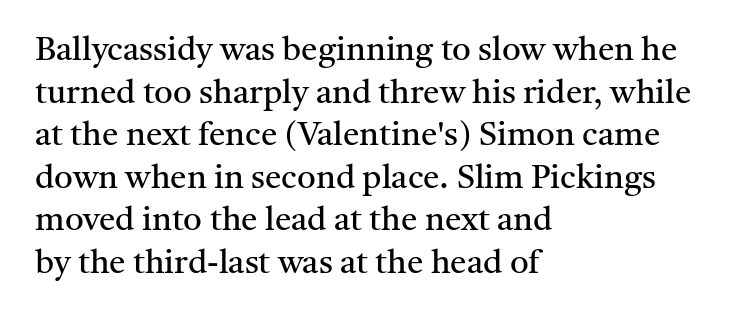
The image shows 33 px regular-weight serif type, upright; set left-aligned, normal line spacing (1.29x), normal letter spacing, not underlined; medium stroke contrast and a medium x-height.
